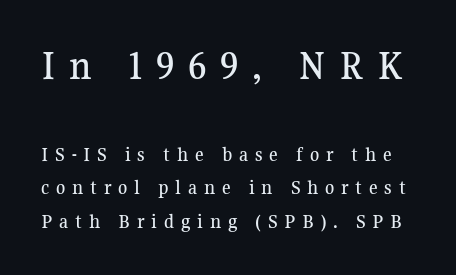
Q: Is the text italic (slanted)? A: No, it is upright.
Q: Is the typeface a serif or a sans-serif typeface? A: Serif.
Q: Is the text underlined? A: No.
Q: Is the spacing between letters normal or unusually wide? A: Unusually wide.
Q: Is the spacing between lines tight, normal or loose? A: Normal.
Q: Which block of text is set in a larger size, the first (top) or the second (bottom)? A: The first (top) one.
Q: Width (condensed, normal, or wide)? A: Normal.
Q: Stroke contrast? A: Medium.
Q: x-height? A: Medium.
Q: Monospaced? A: No.
